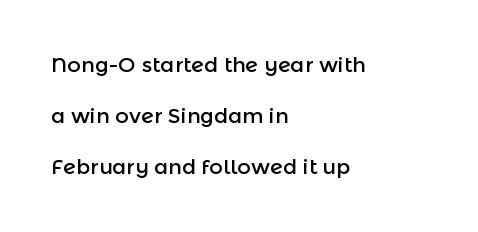
Style check: upright. The baseline area is clear. Does extra space separate the letters? No, they use regular spacing. Airy leading. Reading down the block, your eye returns to a fixed left position each line.
